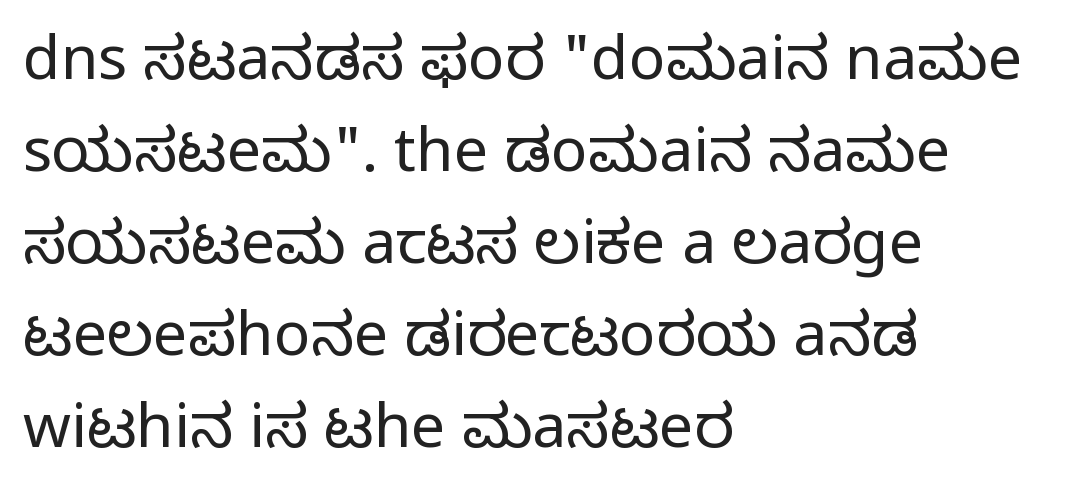
Q: Is the text bold? A: No.
Q: Is the text italic (slanted)? A: No, it is upright.
Q: Is the typeface a serif or a sans-serif typeface? A: Sans-serif.
Q: Is the text underlined? A: No.
Q: How is the paragraph aligned? A: Left-aligned.
Q: Is the spacing between letters normal or unusually wide? A: Normal.
Q: Is the spacing between lines tight, normal or loose? A: Normal.
Q: Width (condensed, normal, or wide)? A: Normal.
Q: Stroke contrast? A: Low.
Q: x-height? A: Medium.
Q: Monospaced? A: No.
